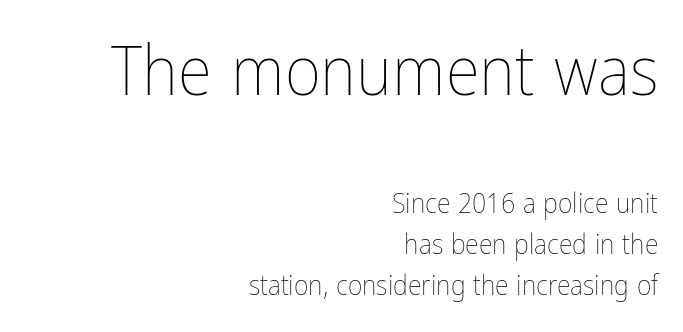
The image shows 70 px thin, condensed type, upright; set right-aligned, normal line spacing (1.48x), normal letter spacing, not underlined; the first (top) block is 2.5x larger; low stroke contrast and a medium x-height.
